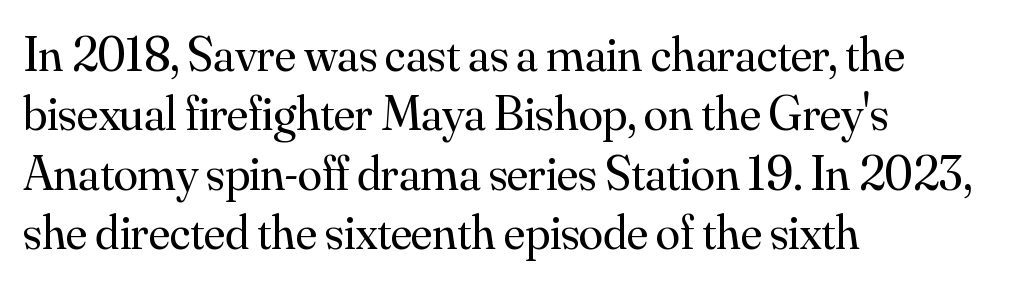
{"serif": "yes", "italic": "no", "bold": "no", "weight": "regular", "width": "normal", "stroke_contrast": "medium", "x_height": "small", "monospaced": "no", "underline": "no", "align": "left", "line_spacing_ratio": 1.21, "letter_spacing": "normal", "letter_spacing_em": 0.0, "glyph_px": 49}
